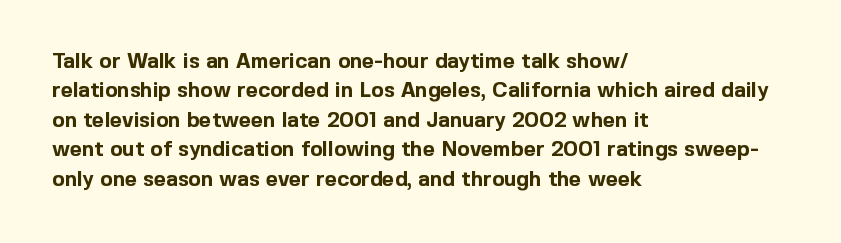
The image shows 21 px bold type, upright; set left-aligned, normal line spacing (1.4x), normal letter spacing, not underlined.
